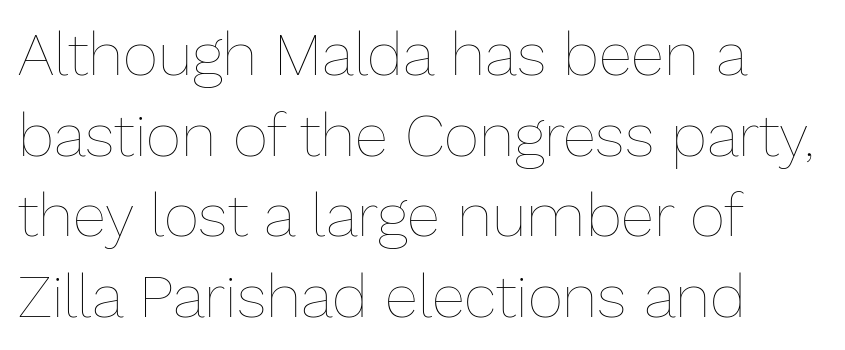
Looks like regular typesetting: each glyph gets only the width it needs. The compositor pushed each line to the left boundary. Each row of text sits above clean, open space. The strokes are not fattened; the text isn't bold. The specimen reads as upright at a glance. How would I describe the line gaps? Plain and ordinary.
